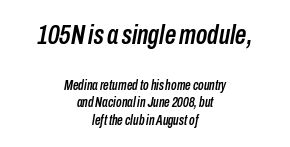
{"italic": "yes", "lean": "right", "slant_degrees": 10, "width": "condensed", "stroke_contrast": "low", "x_height": "medium", "monospaced": "no", "underline": "no", "align": "center", "line_spacing": "normal", "line_spacing_ratio": 1.26, "letter_spacing": "normal", "letter_spacing_em": 0.0, "larger_block": "first", "size_ratio": 2.0, "glyph_px": 28}
